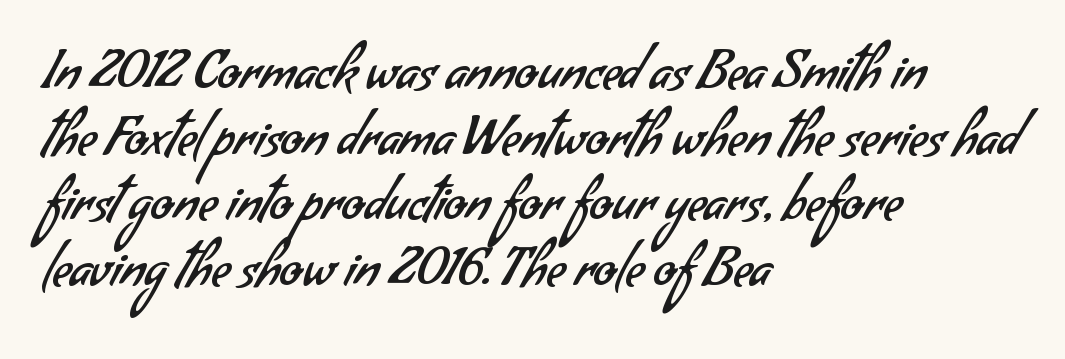
Note: no serifs on the glyphs. Think standard paragraph weight, or any step lighter than that. One-word summary of the alignment: left. Clear beneath every line of the passage. Do the characters align in a grid? No, the font is proportional. These lines sit exactly where default settings would place them.
